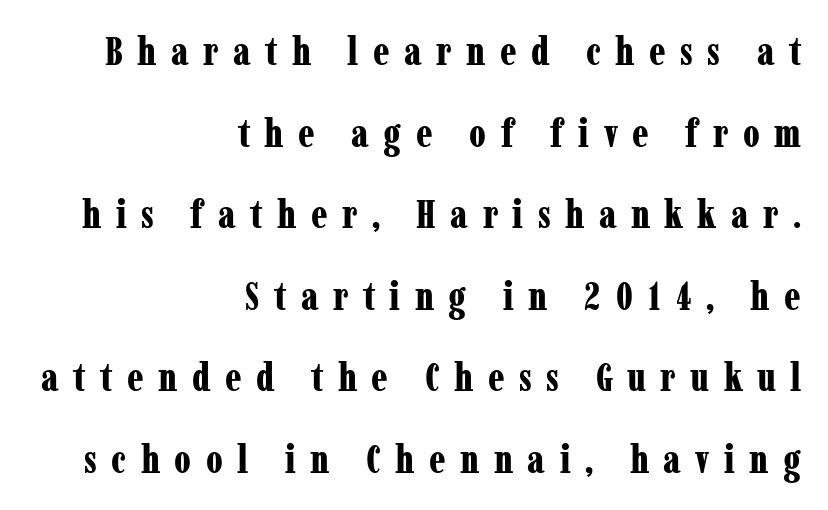
The strip under each line holds only bare page. You can tell it's not italic because the verticals are truly vertical. Characters follow at a spacing far wider than the type designer built in. The passage shown stacks its lines with a broad gap. These words are printed bold, with thick strokes throughout.
